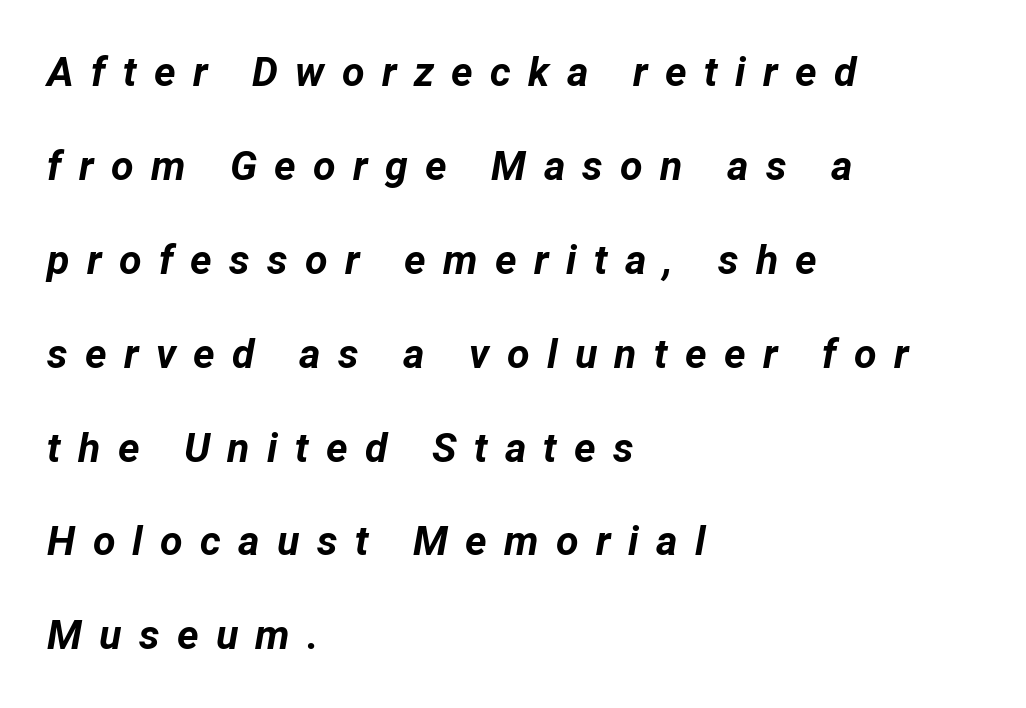
The image shows 41 px bold type, italic (leaning right); set left-aligned, loose line spacing (2.29x), unusually wide letter spacing (+0.42 em), not underlined; low stroke contrast and a medium x-height.
